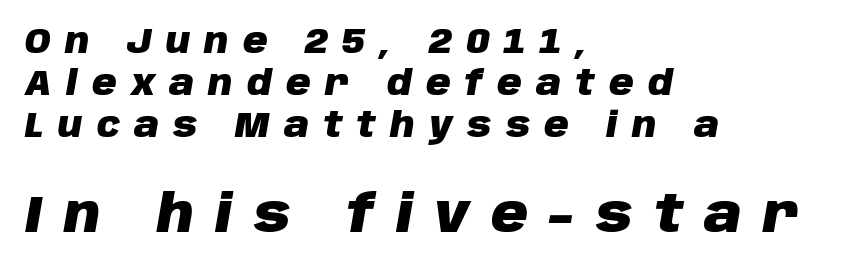
{"italic": "yes", "lean": "right", "slant_degrees": 10, "bold": "yes", "weight": "heavy", "width": "normal", "stroke_contrast": "low", "x_height": "large", "monospaced": "no", "underline": "no", "align": "left", "line_spacing_ratio": 1.23, "letter_spacing": "wide", "letter_spacing_em": 0.42, "larger_block": "second", "size_ratio": 1.5, "glyph_px": 51}
